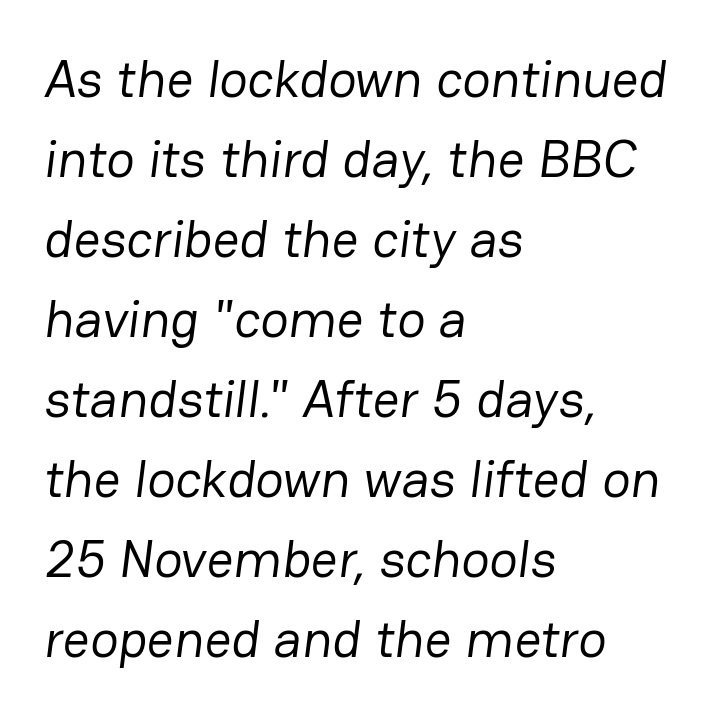
The image shows 53 px regular-weight sans-serif type; set left-aligned, normal line spacing (1.51x), normal letter spacing, not underlined; low stroke contrast and a medium x-height.
